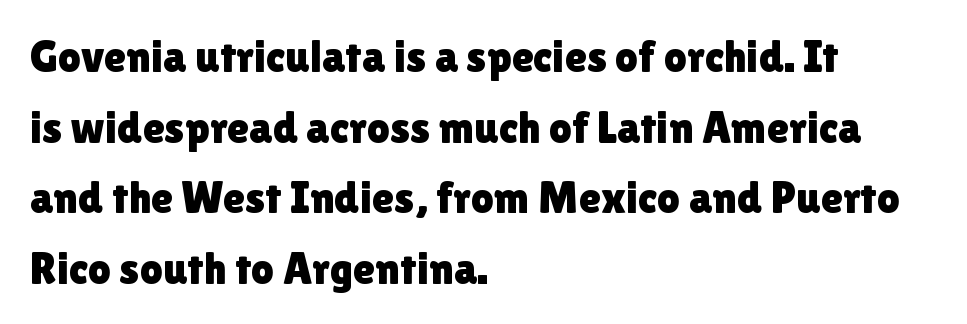
{"serif": "no", "italic": "no", "width": "normal", "x_height": "medium", "monospaced": "no", "underline": "no", "align": "left", "line_spacing": "normal", "line_spacing_ratio": 1.57, "letter_spacing": "normal", "letter_spacing_em": 0.0, "glyph_px": 45}
